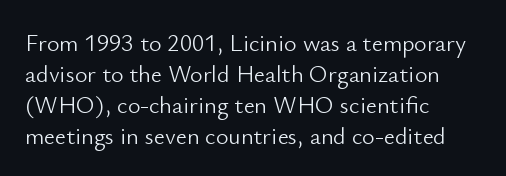
Q: Is the text bold? A: No.
Q: Is the text italic (slanted)? A: No, it is upright.
Q: Is the text underlined? A: No.
Q: How is the paragraph aligned? A: Left-aligned.
Q: Is the spacing between letters normal or unusually wide? A: Normal.
Q: Is the spacing between lines tight, normal or loose? A: Normal.
